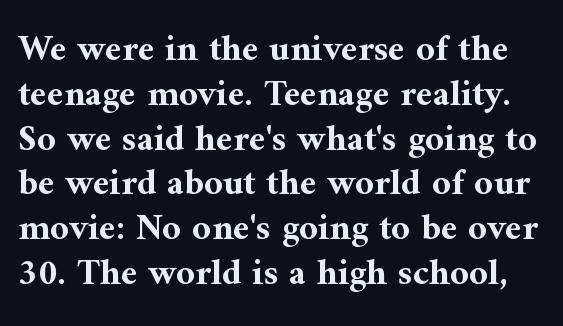
{"serif": "yes", "italic": "no", "bold": "yes", "weight": "bold", "width": "normal", "stroke_contrast": "medium", "x_height": "medium", "monospaced": "no", "underline": "no", "line_spacing_ratio": 1.21, "letter_spacing": "normal", "letter_spacing_em": 0.0, "glyph_px": 37}
